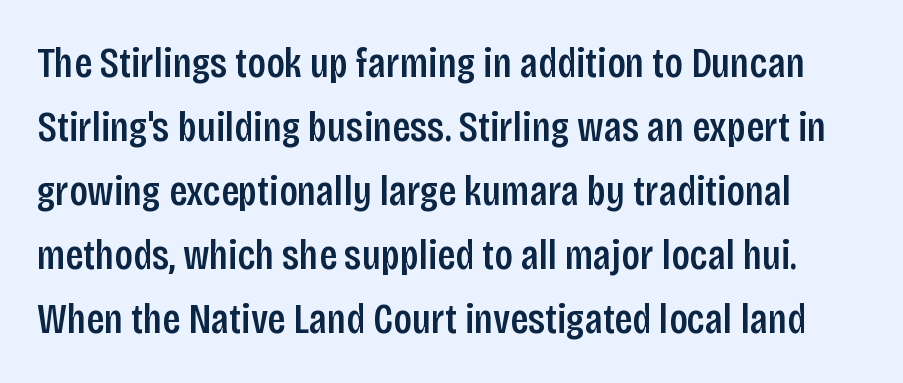
The face used here is proportionally spaced, like ordinary book or web type. Check the space under the baseline: it is left empty. Notice how the stems are strictly vertical — no italics here. Are there feet on the stems? There aren't — it's a sans. The vertical gap from one line to the next is medium.
